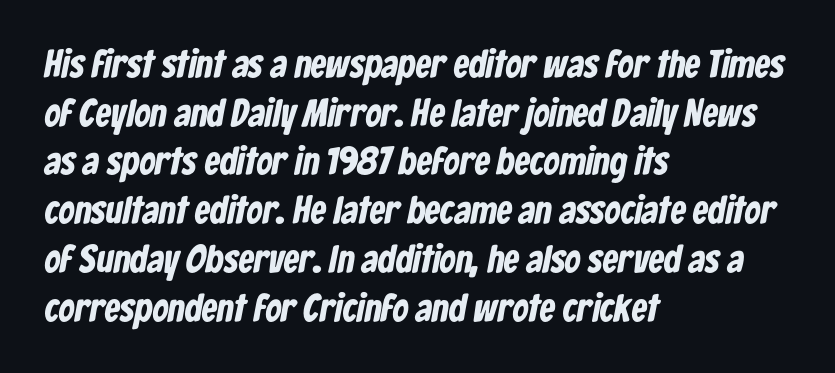
Q: Is the text bold? A: Yes.
Q: Is the typeface a serif or a sans-serif typeface? A: Sans-serif.
Q: Is the text underlined? A: No.
Q: How is the paragraph aligned? A: Left-aligned.
Q: Is the spacing between letters normal or unusually wide? A: Normal.
Q: Is the spacing between lines tight, normal or loose? A: Normal.
Q: Width (condensed, normal, or wide)? A: Condensed.
Q: Stroke contrast? A: Low.
Q: x-height? A: Medium.
Q: Monospaced? A: No.
